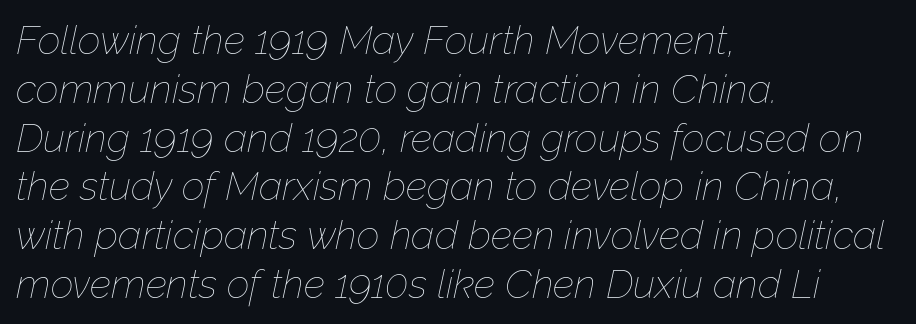
Q: Is the text bold? A: No.
Q: Is the text italic (slanted)? A: Yes, it leans right by about 12 degrees.
Q: Is the text underlined? A: No.
Q: How is the paragraph aligned? A: Left-aligned.
Q: Is the spacing between letters normal or unusually wide? A: Normal.
Q: Width (condensed, normal, or wide)? A: Normal.
Q: Stroke contrast? A: Low.
Q: x-height? A: Medium.
Q: Monospaced? A: No.
